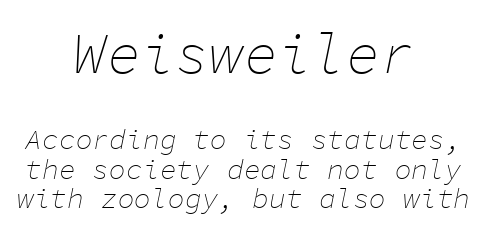
Q: Is the text bold? A: No.
Q: Is the text italic (slanted)? A: Yes, it leans right by about 11 degrees.
Q: Is the text underlined? A: No.
Q: How is the paragraph aligned? A: Centered.
Q: Is the spacing between letters normal or unusually wide? A: Normal.
Q: Is the spacing between lines tight, normal or loose? A: Tight.
Q: Which block of text is set in a larger size, the first (top) or the second (bottom)? A: The first (top) one.
Q: Width (condensed, normal, or wide)? A: Normal.
Q: Stroke contrast? A: Low.
Q: x-height? A: Medium.
Q: Monospaced? A: Yes.
